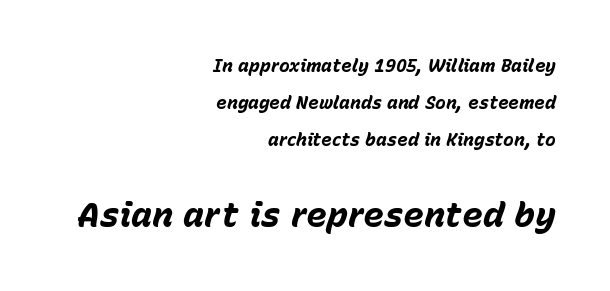
{"italic": "yes", "lean": "right", "slant_degrees": 15, "bold": "yes", "weight": "bold", "width": "normal", "stroke_contrast": "low", "x_height": "medium", "monospaced": "no", "underline": "no", "align": "right", "line_spacing": "loose", "line_spacing_ratio": 2.06, "letter_spacing": "normal", "letter_spacing_em": 0.0, "larger_block": "second", "size_ratio": 1.94, "glyph_px": 35}
